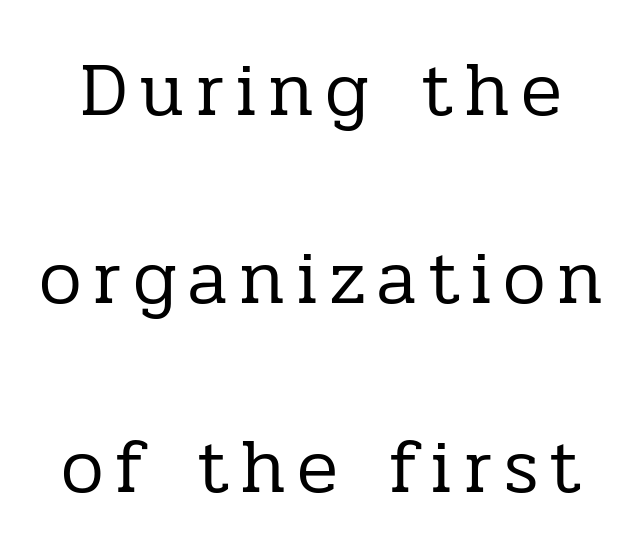
Q: Is the text bold? A: No.
Q: Is the text italic (slanted)? A: No, it is upright.
Q: Is the typeface a serif or a sans-serif typeface? A: Serif.
Q: Is the text underlined? A: No.
Q: Is the spacing between lines tight, normal or loose? A: Loose.
Q: Width (condensed, normal, or wide)? A: Normal.
Q: Stroke contrast? A: Low.
Q: x-height? A: Medium.
Q: Monospaced? A: No.
